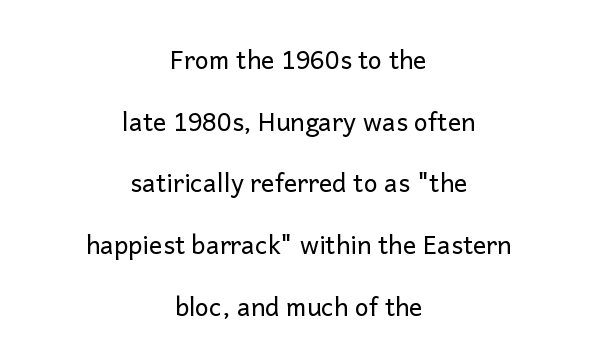
The image shows 25 px text type, upright; set centered, loose line spacing (2.47x), normal letter spacing, not underlined.
